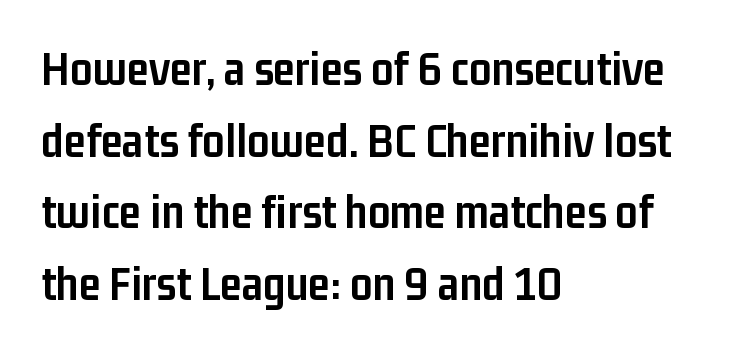
{"serif": "no", "italic": "no", "bold": "yes", "weight": "semibold", "width": "condensed", "stroke_contrast": "low", "x_height": "medium", "monospaced": "no", "underline": "no", "align": "left", "line_spacing": "normal", "line_spacing_ratio": 1.46, "letter_spacing": "normal", "letter_spacing_em": 0.0, "glyph_px": 49}
